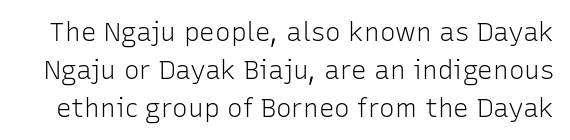
The image shows 26 px text type, upright; set normal line spacing (1.46x), normal letter spacing, not underlined.
